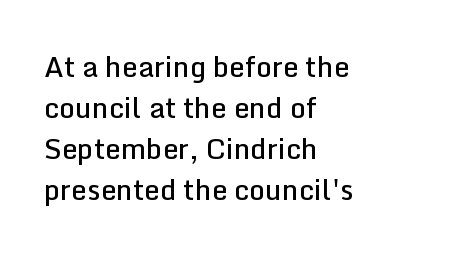
Q: Is the text bold? A: Semi-bold.
Q: Is the text italic (slanted)? A: No, it is upright.
Q: Is the typeface a serif or a sans-serif typeface? A: Sans-serif.
Q: Is the text underlined? A: No.
Q: How is the paragraph aligned? A: Left-aligned.
Q: Is the spacing between letters normal or unusually wide? A: Normal.
Q: Is the spacing between lines tight, normal or loose? A: Normal.
Q: Width (condensed, normal, or wide)? A: Normal.
Q: Stroke contrast? A: Low.
Q: x-height? A: Medium.
Q: Monospaced? A: No.
